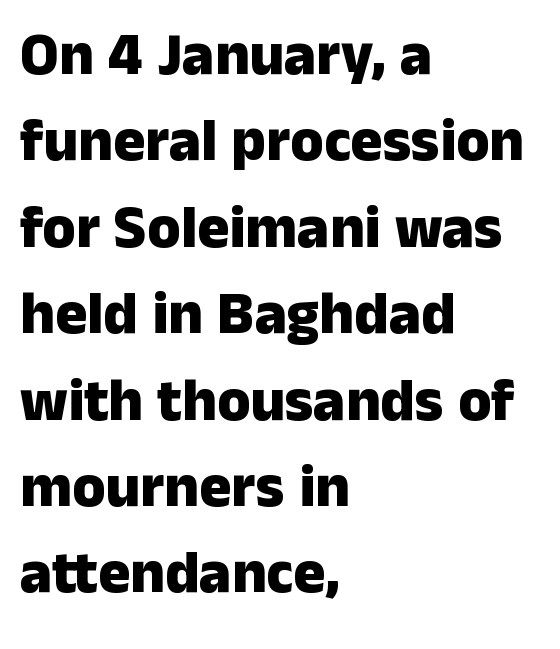
The image shows 60 px heavy sans-serif type, upright; set left-aligned, normal line spacing (1.44x), normal letter spacing, not underlined; low stroke contrast and a medium x-height.
